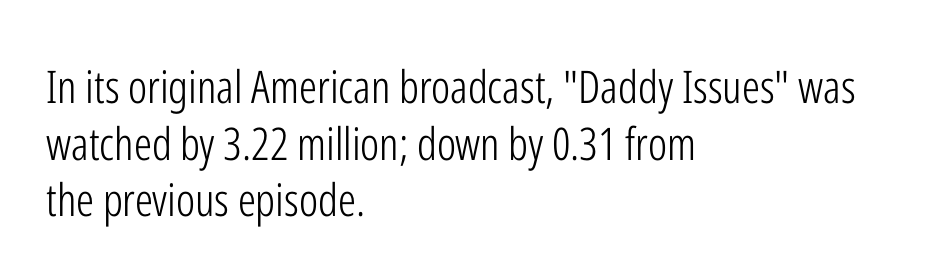
The image shows 45 px light, condensed sans-serif type, upright; set left-aligned, normal line spacing (1.26x), normal letter spacing, not underlined; low stroke contrast and a medium x-height.
